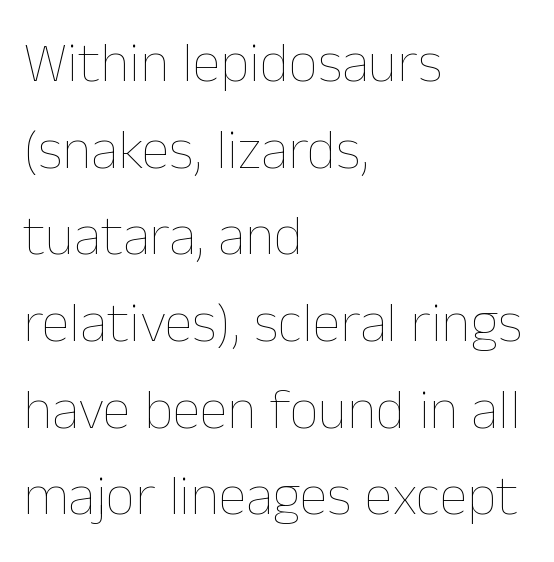
Q: Is the text bold? A: No.
Q: Is the text italic (slanted)? A: No, it is upright.
Q: Is the text underlined? A: No.
Q: How is the paragraph aligned? A: Left-aligned.
Q: Is the spacing between letters normal or unusually wide? A: Normal.
Q: Is the spacing between lines tight, normal or loose? A: Normal.
Q: Width (condensed, normal, or wide)? A: Normal.
Q: Stroke contrast? A: Low.
Q: x-height? A: Medium.
Q: Monospaced? A: No.
